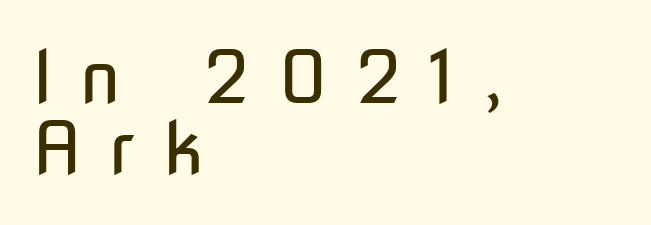
Letterform terminals end flat and unadorned throughout the passage. The text block is weighted toward the left margin, trailing off unevenly rightward. The face used here is proportionally spaced, like ordinary book or web type. Bare-footed words on every line. A roman cut, with each character standing at attention. The strokes carry an ordinary text weight at most.
